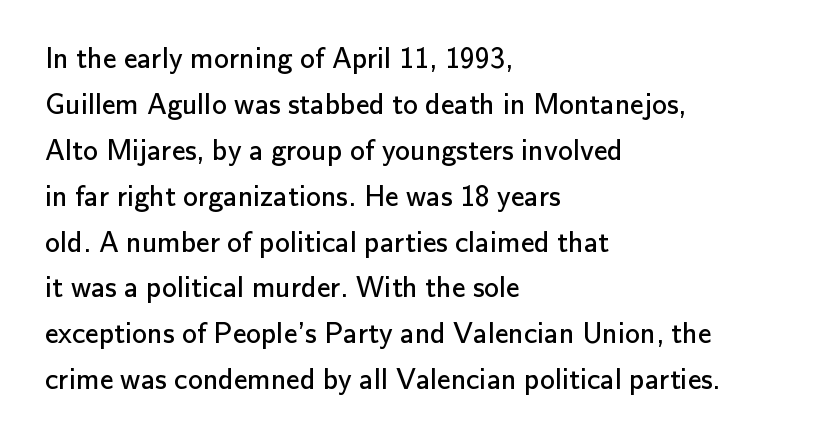
The image shows 30 px regular-weight sans-serif type, upright; set left-aligned, normal line spacing (1.53x), normal letter spacing, not underlined; low stroke contrast and a small x-height.
